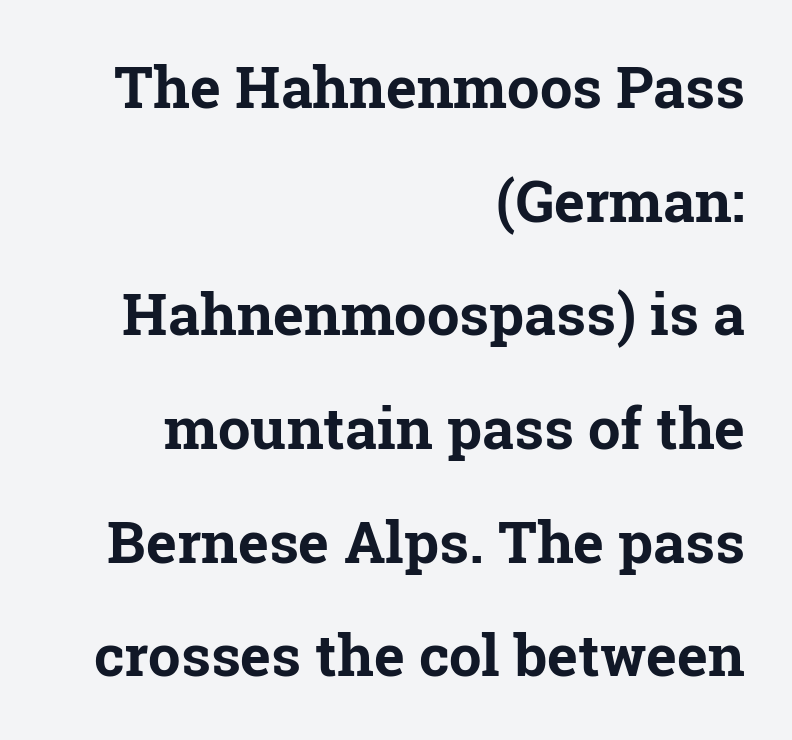
Set as a true bold cut, around the 700 mark. Posture: vertical. Only glyphs here, with clear space below each row. The passage shown is typed in a proportional face where columns would drift.
